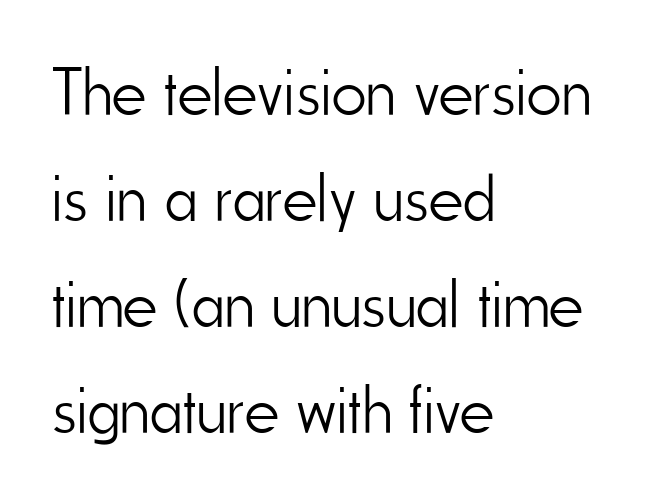
The image shows 67 px light, condensed sans-serif type, upright; set left-aligned, normal line spacing (1.58x), normal letter spacing, not underlined; low stroke contrast and a small x-height.
